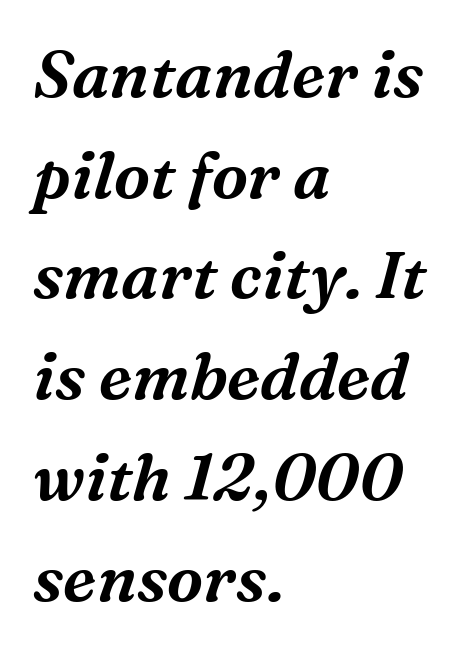
Q: Is the text italic (slanted)? A: Yes, it leans right by about 16 degrees.
Q: Is the typeface a serif or a sans-serif typeface? A: Serif.
Q: Is the text underlined? A: No.
Q: How is the paragraph aligned? A: Left-aligned.
Q: Is the spacing between letters normal or unusually wide? A: Normal.
Q: Is the spacing between lines tight, normal or loose? A: Normal.
Q: Width (condensed, normal, or wide)? A: Normal.
Q: Stroke contrast? A: Medium.
Q: x-height? A: Medium.
Q: Monospaced? A: No.
